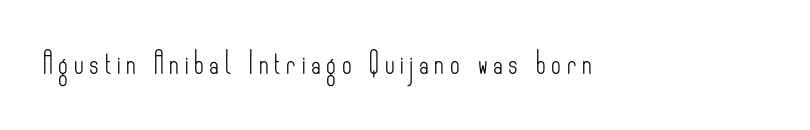
Stroke thickness stays within the range of a standard reading face or lighter. What stands out about the letter spacing? Its width — letters are far apart. A bare baseline throughout the passage. Every character sits straight up, as roman type does.
